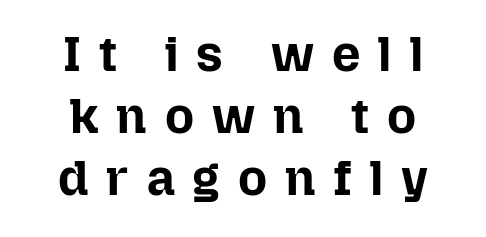
A bare baseline throughout the passage. On the weight axis this lands at bold, roughly 700. These lines are rendered in a variable-pitch font. Glyph-to-glyph distance is far greater than everyday printed text.
